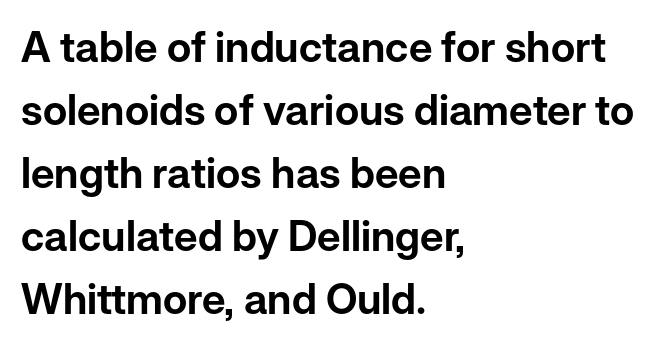
Do the characters align in a grid? No, the font is proportional. Letterform terminals end flat and unadorned throughout the passage. Tracking here is standard; glyphs follow each other at the usual distance. The glyphs are unaccompanied by any horizontal stroke below them.
